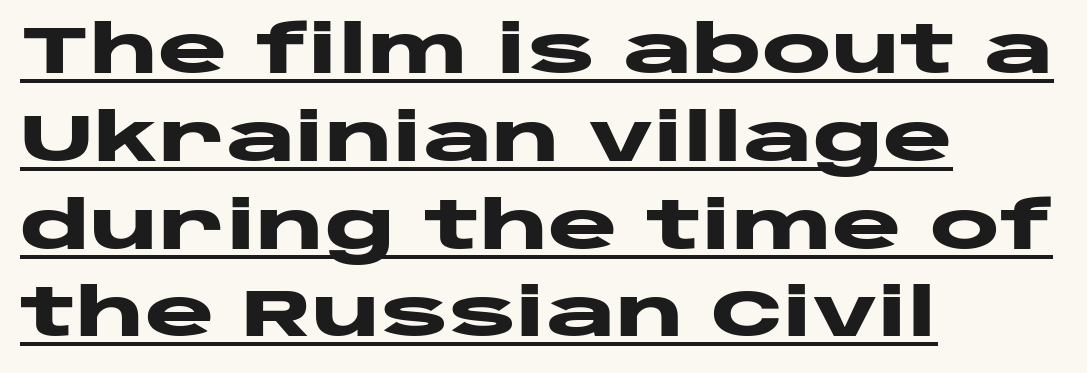
The image shows 66 px heavy, wide sans-serif type, upright; set left-aligned, normal line spacing (1.33x), normal letter spacing, underlined; low stroke contrast and a large x-height.
